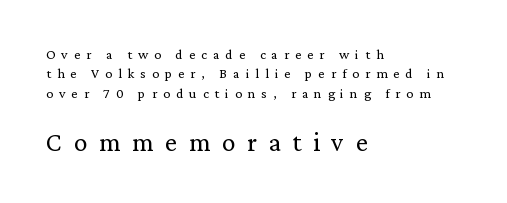
{"italic": "no", "bold": "no", "underline": "no", "align": "left", "line_spacing": "normal", "line_spacing_ratio": 1.38, "letter_spacing": "wide", "letter_spacing_em": 0.43, "larger_block": "second", "size_ratio": 1.93, "glyph_px": 27}
